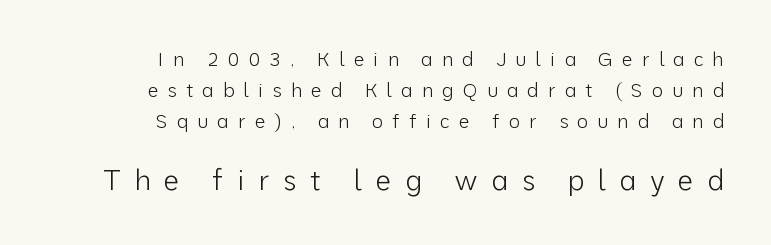
The rendering uses natural spacing where letterforms have individual widths. The composition opens small and finishes big. The typeface chosen for these lines omits serifs. A bare baseline throughout the passage. The specimen reads as upright at a glance.
